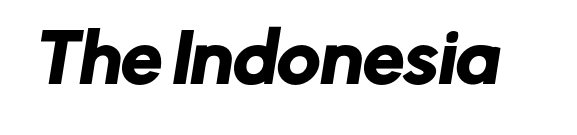
The image shows 66 px sans-serif type; set normal letter spacing, not underlined; low stroke contrast and a medium x-height.
